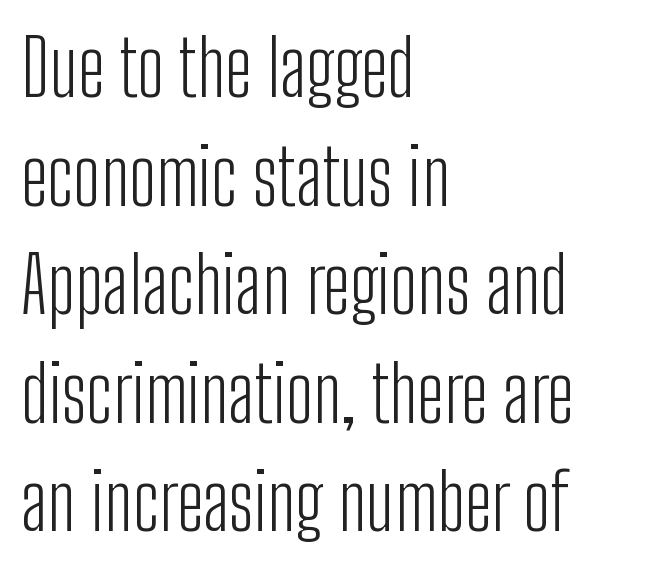
{"serif": "no", "italic": "no", "bold": "no", "weight": "light", "width": "condensed", "stroke_contrast": "low", "x_height": "medium", "monospaced": "no", "underline": "no", "align": "left", "line_spacing": "normal", "line_spacing_ratio": 1.41, "letter_spacing": "normal", "letter_spacing_em": 0.0, "glyph_px": 77}
